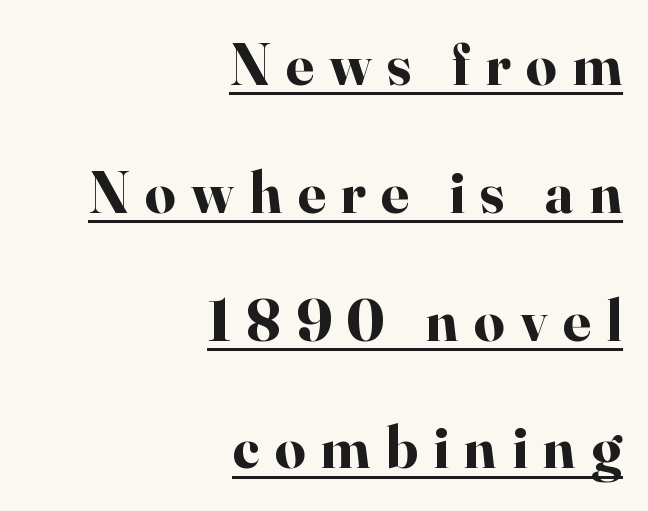
Q: Is the text bold? A: Yes.
Q: Is the text italic (slanted)? A: No, it is upright.
Q: Is the typeface a serif or a sans-serif typeface? A: Serif.
Q: Is the text underlined? A: Yes.
Q: How is the paragraph aligned? A: Right-aligned.
Q: Is the spacing between letters normal or unusually wide? A: Unusually wide.
Q: Is the spacing between lines tight, normal or loose? A: Loose.
Q: Width (condensed, normal, or wide)? A: Normal.
Q: Stroke contrast? A: High.
Q: x-height? A: Small.
Q: Monospaced? A: No.
